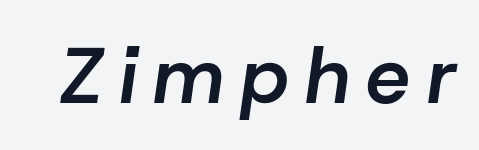
A somewhat darkened texture: the type is semibold rather than bold. The face used here is rendered with a markedly widened letterfit. Slanted lettering throughout. Just letters on the line, the space beneath them empty.
